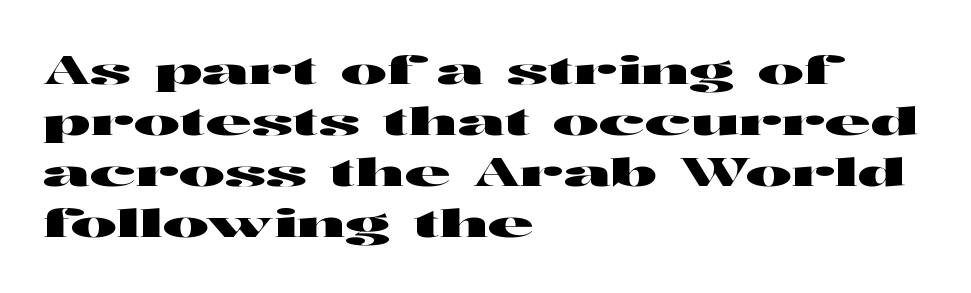
{"serif": "no", "italic": "no", "width": "wide", "stroke_contrast": "high", "x_height": "medium", "monospaced": "no", "underline": "no", "align": "left", "line_spacing": "normal", "line_spacing_ratio": 1.31, "letter_spacing": "normal", "letter_spacing_em": 0.0, "glyph_px": 39}
